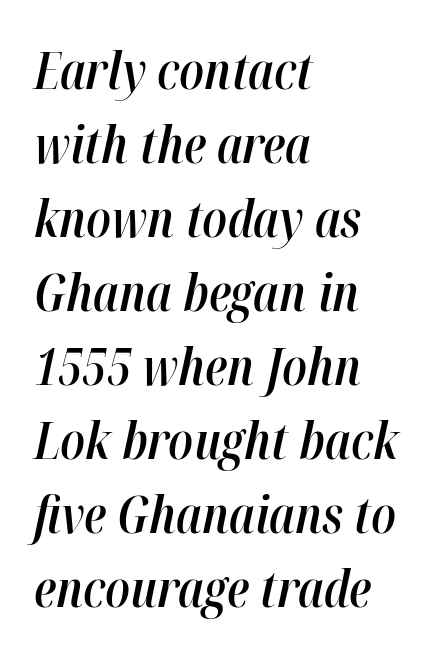
{"italic": "yes", "lean": "right", "slant_degrees": 12, "bold": "semi", "weight": "semibold", "width": "condensed", "stroke_contrast": "high", "x_height": "medium", "monospaced": "no", "underline": "no", "align": "left", "line_spacing": "normal", "line_spacing_ratio": 1.45, "letter_spacing": "normal", "letter_spacing_em": 0.0, "glyph_px": 51}
